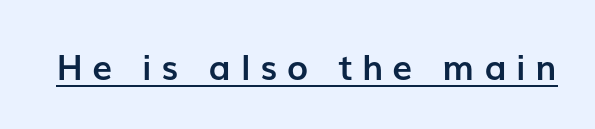
{"serif": "no", "italic": "no", "bold": "yes", "weight": "semibold", "width": "normal", "stroke_contrast": "low", "x_height": "medium", "monospaced": "no", "underline": "yes", "letter_spacing": "wide", "letter_spacing_em": 0.29, "glyph_px": 35}
